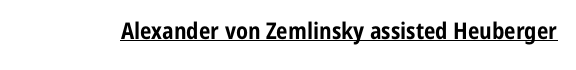
The image shows 23 px bold type, upright; set normal letter spacing, underlined.
